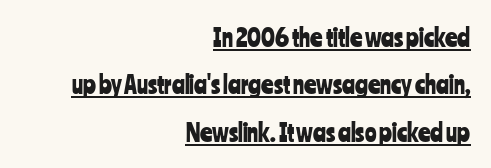
{"italic": "no", "underline": "yes", "align": "right", "line_spacing": "loose", "line_spacing_ratio": 1.97, "letter_spacing": "normal", "letter_spacing_em": 0.0, "glyph_px": 24}
